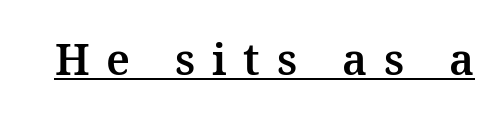
Q: Is the text italic (slanted)? A: No, it is upright.
Q: Is the typeface a serif or a sans-serif typeface? A: Serif.
Q: Is the text underlined? A: Yes.
Q: Is the spacing between letters normal or unusually wide? A: Unusually wide.
Q: Width (condensed, normal, or wide)? A: Normal.
Q: Stroke contrast? A: Medium.
Q: x-height? A: Medium.
Q: Monospaced? A: No.
